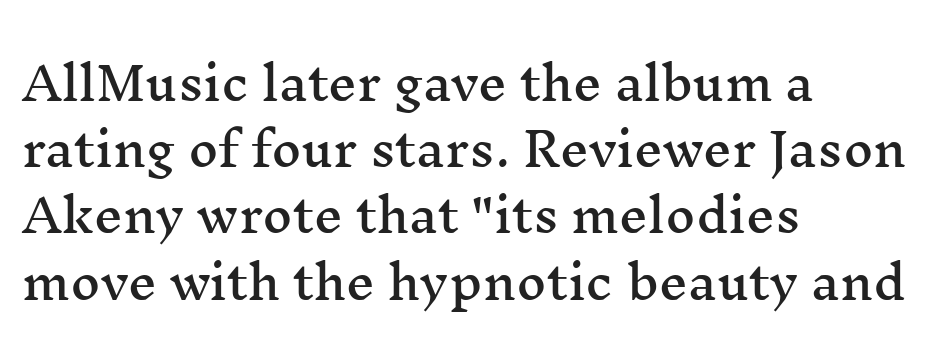
The image shows 46 px wide serif type, upright; set left-aligned, normal line spacing (1.44x), normal letter spacing, not underlined; medium stroke contrast and a medium x-height.
